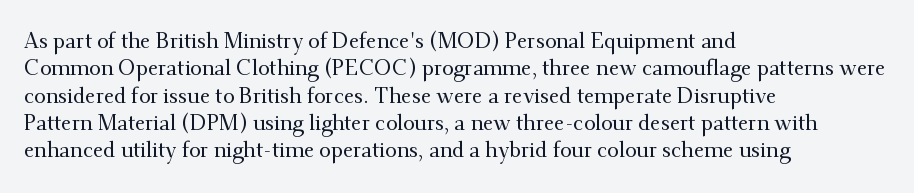
The image shows 21 px text type, upright; set left-aligned, normal line spacing (1.3x), normal letter spacing, not underlined.
